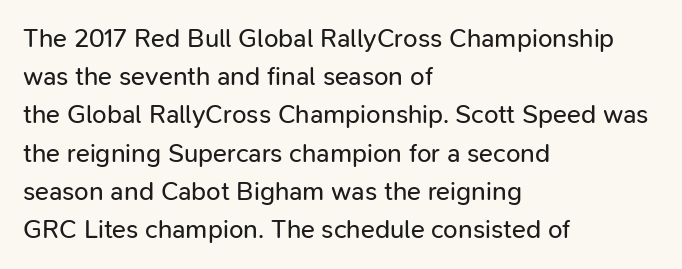
{"italic": "no", "bold": "no", "underline": "no", "align": "left", "line_spacing": "normal", "line_spacing_ratio": 1.47, "letter_spacing": "normal", "letter_spacing_em": 0.0, "glyph_px": 26}
